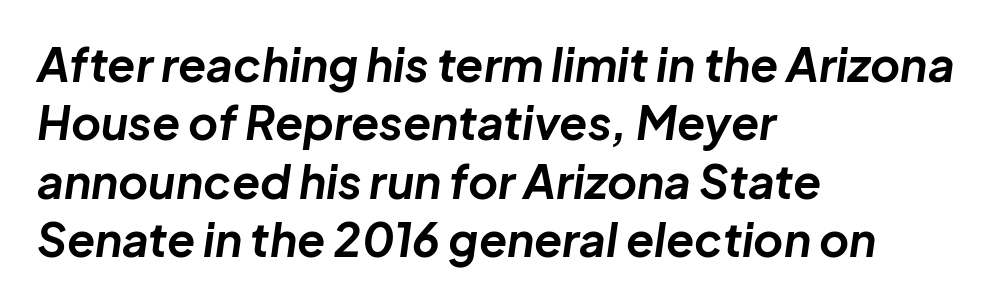
Strokes here are thick enough to call this a true bold. Slanted lettering throughout. Lines of text with bare space underneath. Look at the tracking — it's just the regular setting, nothing added. These lines stack with their left ends in a neat column. Whoever set this chose a conventional vertical rhythm.
